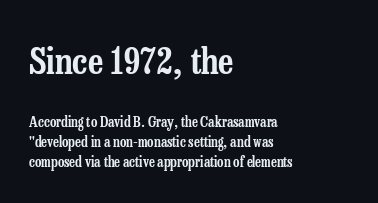
{"serif": "yes", "italic": "no", "width": "condensed", "stroke_contrast": "low", "x_height": "medium", "monospaced": "no", "underline": "no", "align": "left", "line_spacing": "normal", "line_spacing_ratio": 1.43, "letter_spacing": "normal", "letter_spacing_em": 0.0, "larger_block": "first", "size_ratio": 2.57, "glyph_px": 36}
